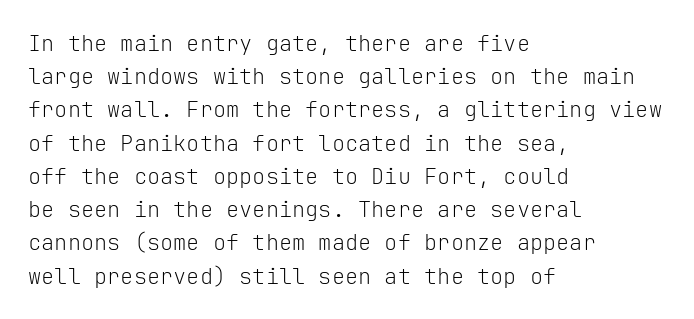
Q: Is the text bold? A: No.
Q: Is the text italic (slanted)? A: No, it is upright.
Q: Is the text underlined? A: No.
Q: How is the paragraph aligned? A: Left-aligned.
Q: Is the spacing between letters normal or unusually wide? A: Normal.
Q: Is the spacing between lines tight, normal or loose? A: Normal.
